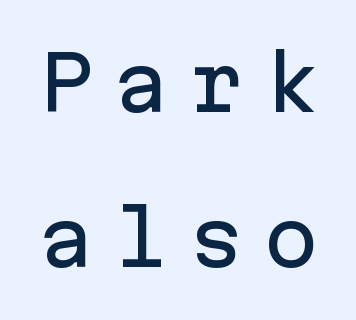
Regarding leading, the lines here are spaced well apart. Someone cranked the tracking dial way up on this one. No italicization has been applied; the sample stays upright. Grotesque or geometric, the face here clearly has no serifs. These lines are rendered in a fixed-pitch font. Underline: absent.
